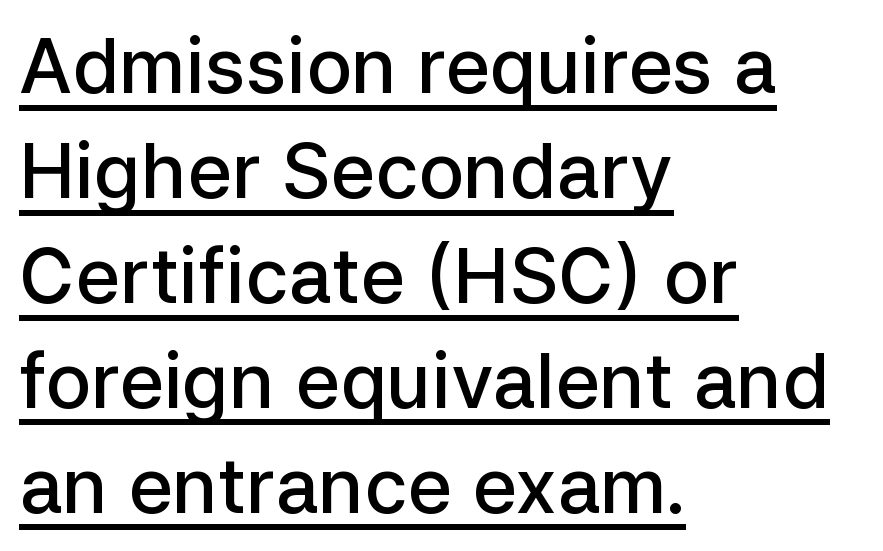
Q: Is the text bold? A: Semi-bold.
Q: Is the text italic (slanted)? A: No, it is upright.
Q: Is the typeface a serif or a sans-serif typeface? A: Sans-serif.
Q: Is the text underlined? A: Yes.
Q: How is the paragraph aligned? A: Left-aligned.
Q: Is the spacing between letters normal or unusually wide? A: Normal.
Q: Is the spacing between lines tight, normal or loose? A: Normal.
Q: Width (condensed, normal, or wide)? A: Normal.
Q: Stroke contrast? A: Low.
Q: x-height? A: Medium.
Q: Monospaced? A: No.
